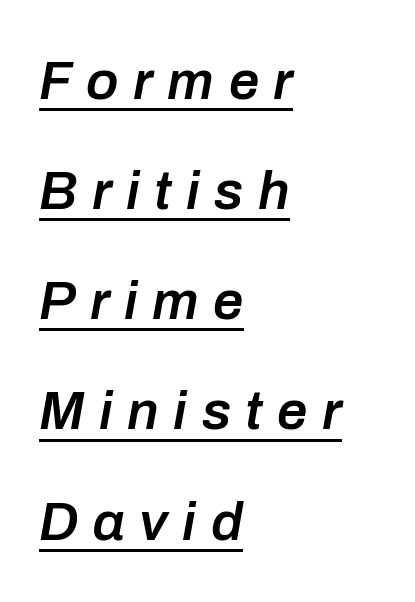
{"italic": "yes", "lean": "right", "slant_degrees": 10, "bold": "semi", "weight": "semibold", "width": "normal", "stroke_contrast": "low", "x_height": "medium", "monospaced": "no", "underline": "yes", "align": "left", "line_spacing": "loose", "line_spacing_ratio": 2.04, "letter_spacing": "wide", "letter_spacing_em": 0.27, "glyph_px": 54}
